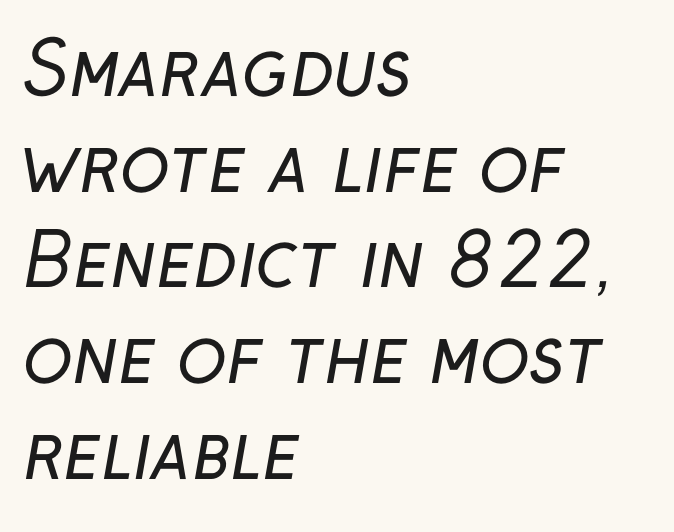
{"serif": "no", "bold": "no", "weight": "regular", "width": "normal", "stroke_contrast": "low", "x_height": "medium", "monospaced": "no", "underline": "no", "align": "left", "line_spacing": "normal", "line_spacing_ratio": 1.31, "letter_spacing": "normal", "letter_spacing_em": 0.0, "glyph_px": 73}
